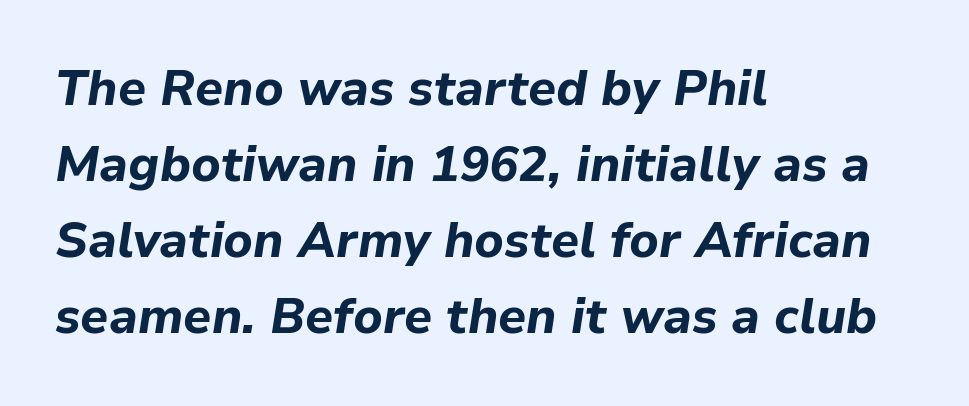
The typesetting leans heavy: a genuine bold. Leftover space on each line is placed entirely after the last word. It's the slanting kind of type. Varying glyph widths throughout — classic text-font behaviour. These lines sit exactly where default settings would place them.
